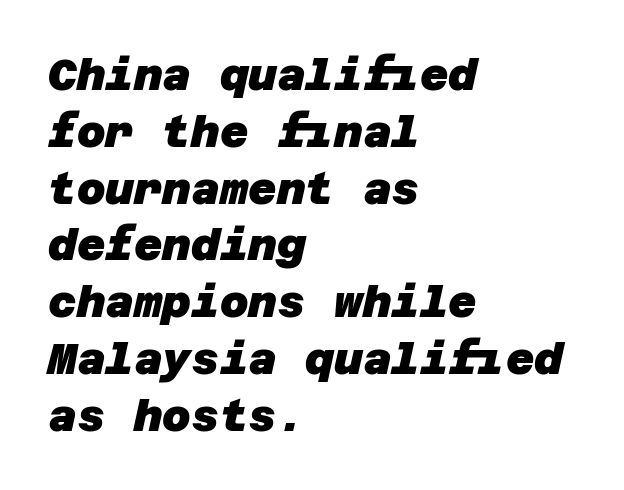
{"serif": "no", "bold": "yes", "weight": "heavy", "width": "normal", "stroke_contrast": "low", "x_height": "large", "underline": "no", "align": "left", "line_spacing": "normal", "line_spacing_ratio": 1.29, "letter_spacing": "normal", "letter_spacing_em": 0.0, "glyph_px": 44}
